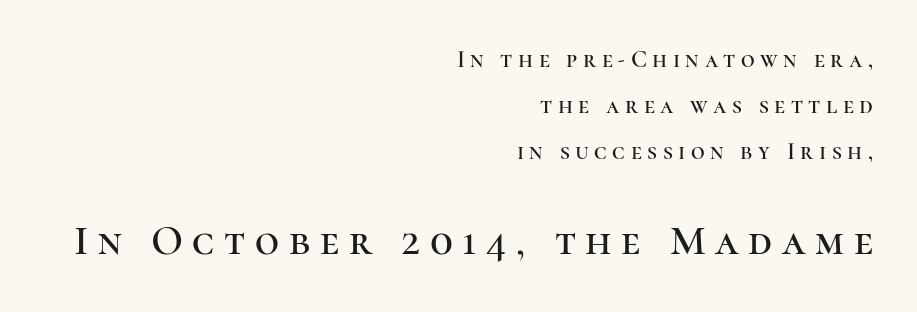
{"serif": "yes", "italic": "no", "width": "normal", "stroke_contrast": "high", "x_height": "medium", "monospaced": "no", "underline": "no", "align": "right", "line_spacing": "loose", "line_spacing_ratio": 1.91, "letter_spacing": "wide", "letter_spacing_em": 0.23, "larger_block": "second", "size_ratio": 1.75, "glyph_px": 42}
